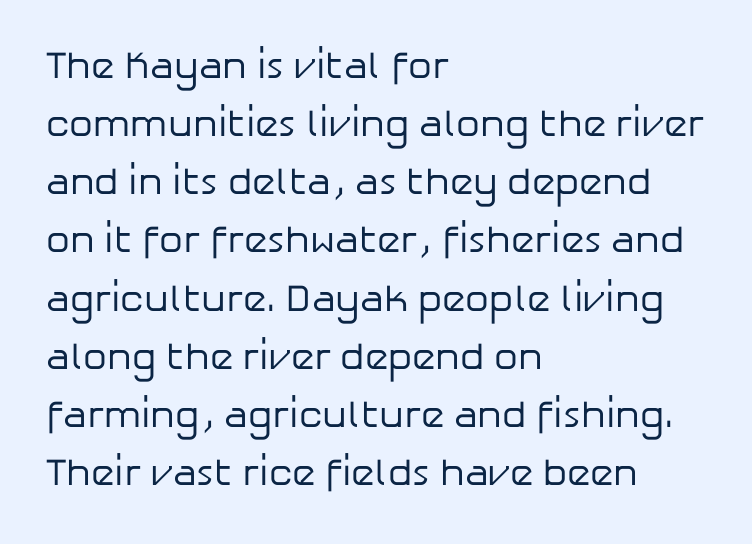
The lines in this sample share a left origin and differ only in where they stop. The face used here is a sans, in the tradition of grotesques and geometrics. This sample has the flowing, uneven cadence of proportional lettering. The strokes carry an ordinary text weight at most. The rows are spaced the way most documents space them.
